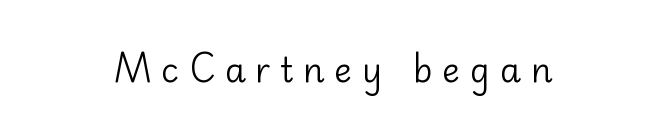
The image shows 34 px regular-weight sans-serif type, upright; set centered, unusually wide letter spacing (+0.28 em), not underlined; low stroke contrast and a small x-height.
